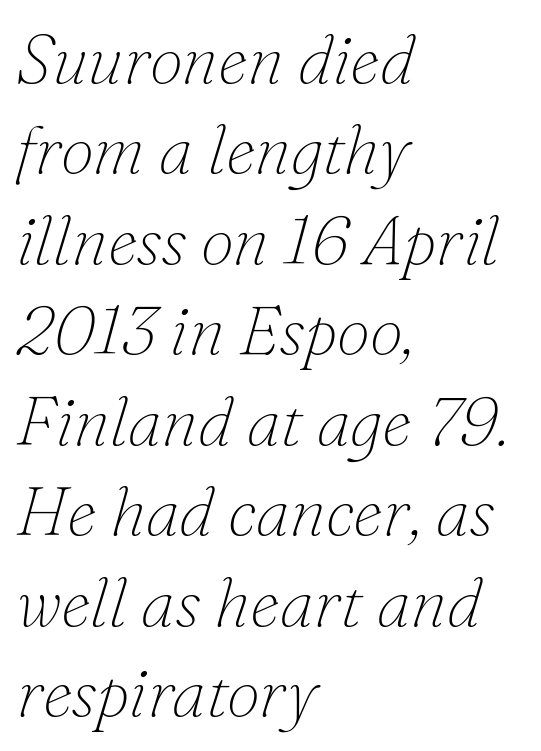
Q: Is the text bold? A: No.
Q: Is the text italic (slanted)? A: Yes, it leans right by about 16 degrees.
Q: Is the typeface a serif or a sans-serif typeface? A: Serif.
Q: Is the text underlined? A: No.
Q: How is the paragraph aligned? A: Left-aligned.
Q: Is the spacing between letters normal or unusually wide? A: Normal.
Q: Is the spacing between lines tight, normal or loose? A: Normal.
Q: Width (condensed, normal, or wide)? A: Normal.
Q: Stroke contrast? A: Low.
Q: x-height? A: Small.
Q: Monospaced? A: No.
